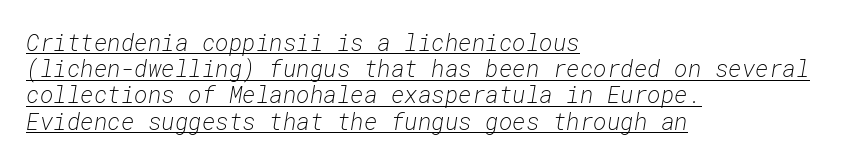
The image shows 23 px text type, italic (leaning right); set left-aligned, tight line spacing (1.14x), normal letter spacing, underlined.
